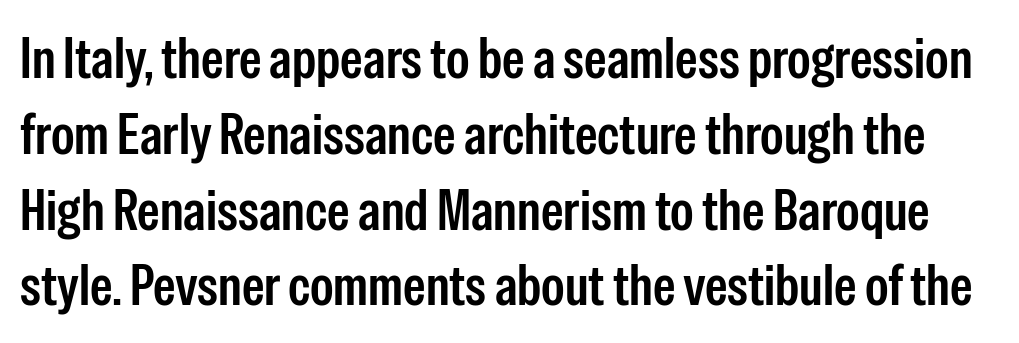
The typeface chosen for these lines omits serifs. These lines are rendered in a variable-pitch font. The letterforms sit shoulder to shoulder at normal distance. The lines sit at an ordinary, default distance from one another. Anything drawn beneath the words? Only blank space.
